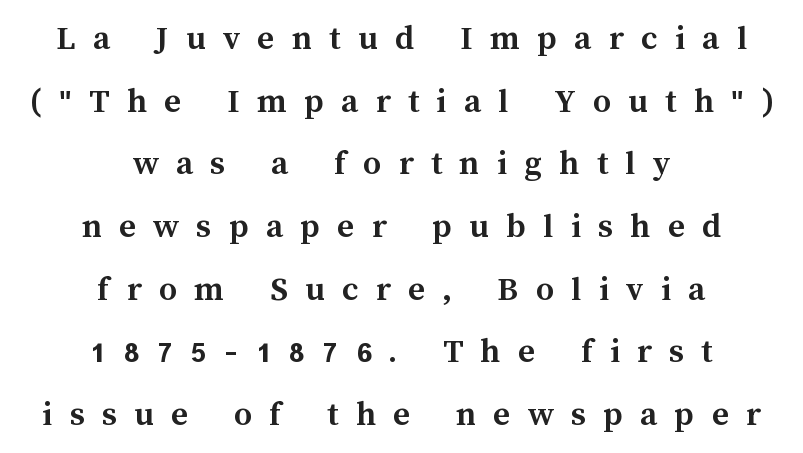
Unlike italic type, these characters show no tilt at all. How heavy is the stroke? Heavy — this is a bold. The rendering inserts visible extra space after every character. In CSS terms this would be text-align: center.
